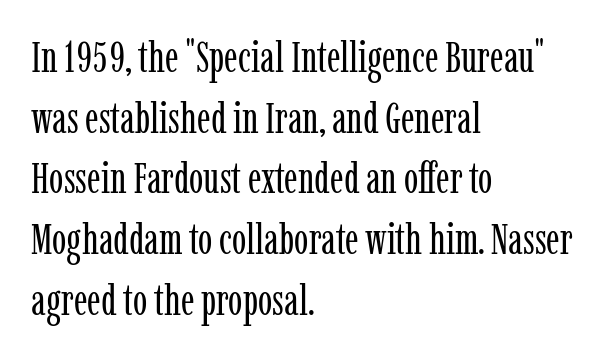
Q: Is the text bold? A: No.
Q: Is the text italic (slanted)? A: No, it is upright.
Q: Is the typeface a serif or a sans-serif typeface? A: Serif.
Q: Is the text underlined? A: No.
Q: How is the paragraph aligned? A: Left-aligned.
Q: Is the spacing between letters normal or unusually wide? A: Normal.
Q: Is the spacing between lines tight, normal or loose? A: Normal.
Q: Width (condensed, normal, or wide)? A: Condensed.
Q: Stroke contrast? A: Low.
Q: x-height? A: Medium.
Q: Monospaced? A: No.
